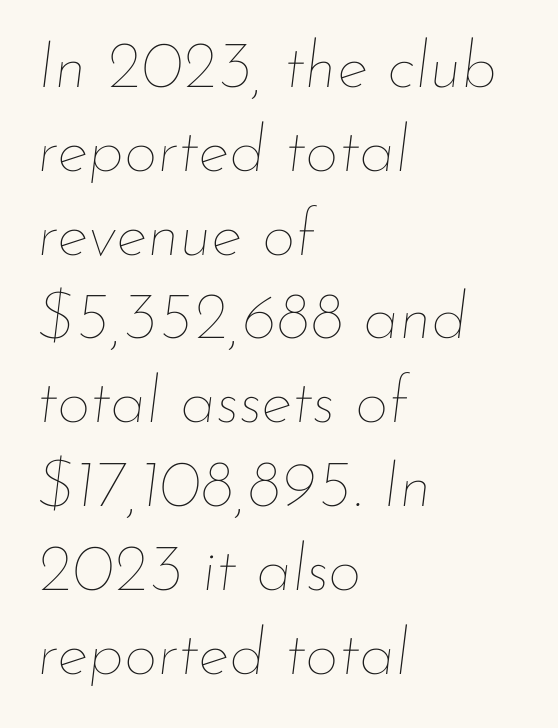
The image shows 66 px thin type, italic (leaning right); set left-aligned, normal line spacing (1.27x), normal letter spacing, not underlined; low stroke contrast and a small x-height.
